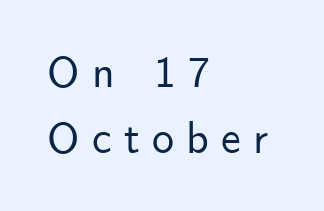
Q: Is the text italic (slanted)? A: No, it is upright.
Q: Is the typeface a serif or a sans-serif typeface? A: Sans-serif.
Q: Is the text underlined? A: No.
Q: How is the paragraph aligned? A: Left-aligned.
Q: Is the spacing between letters normal or unusually wide? A: Unusually wide.
Q: Is the spacing between lines tight, normal or loose? A: Normal.
Q: Width (condensed, normal, or wide)? A: Normal.
Q: Stroke contrast? A: Low.
Q: x-height? A: Small.
Q: Monospaced? A: No.
